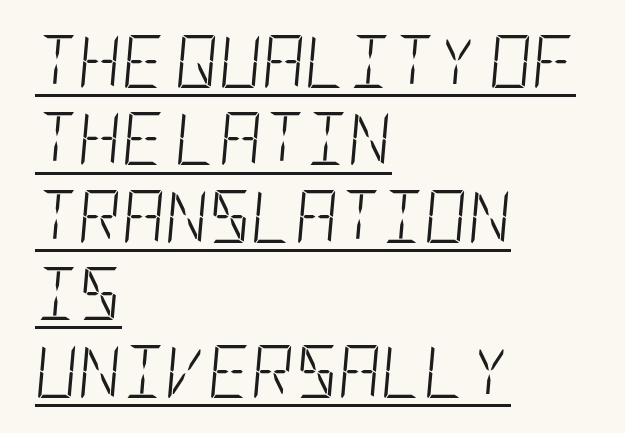
{"italic": "yes", "lean": "right", "slant_degrees": 5, "bold": "no", "weight": "light", "width": "condensed", "stroke_contrast": "low", "x_height": "large", "underline": "yes", "align": "left", "line_spacing": "normal", "line_spacing_ratio": 1.46, "letter_spacing": "normal", "letter_spacing_em": 0.0, "glyph_px": 53}
